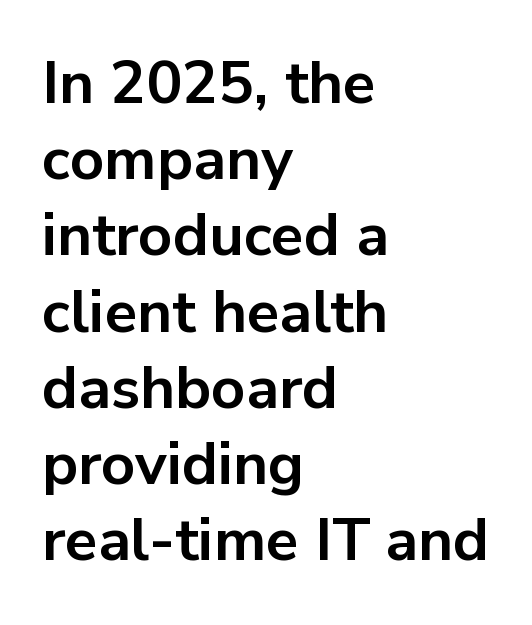
Q: Is the text bold? A: Yes.
Q: Is the text italic (slanted)? A: No, it is upright.
Q: Is the typeface a serif or a sans-serif typeface? A: Sans-serif.
Q: Is the text underlined? A: No.
Q: How is the paragraph aligned? A: Left-aligned.
Q: Is the spacing between letters normal or unusually wide? A: Normal.
Q: Is the spacing between lines tight, normal or loose? A: Normal.
Q: Width (condensed, normal, or wide)? A: Normal.
Q: Stroke contrast? A: Low.
Q: x-height? A: Medium.
Q: Monospaced? A: No.
